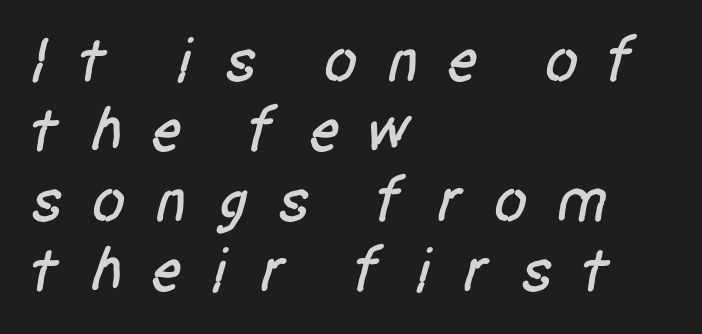
The specimen omits any rule beneath the text block's lines. This sample has the flowing, uneven cadence of proportional lettering. Caption: multi-line text, flush left, ragged right. Each new line begins almost immediately beneath the previous one. The font family rendered here belongs to the sans-serif group.
